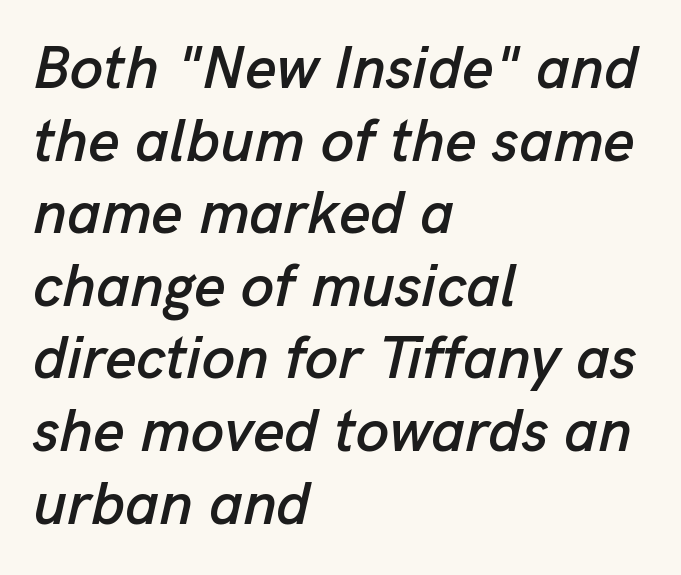
Q: Is the text italic (slanted)? A: Yes, it leans right by about 13 degrees.
Q: Is the text underlined? A: No.
Q: How is the paragraph aligned? A: Left-aligned.
Q: Is the spacing between letters normal or unusually wide? A: Normal.
Q: Width (condensed, normal, or wide)? A: Normal.
Q: Stroke contrast? A: Low.
Q: x-height? A: Medium.
Q: Monospaced? A: No.
